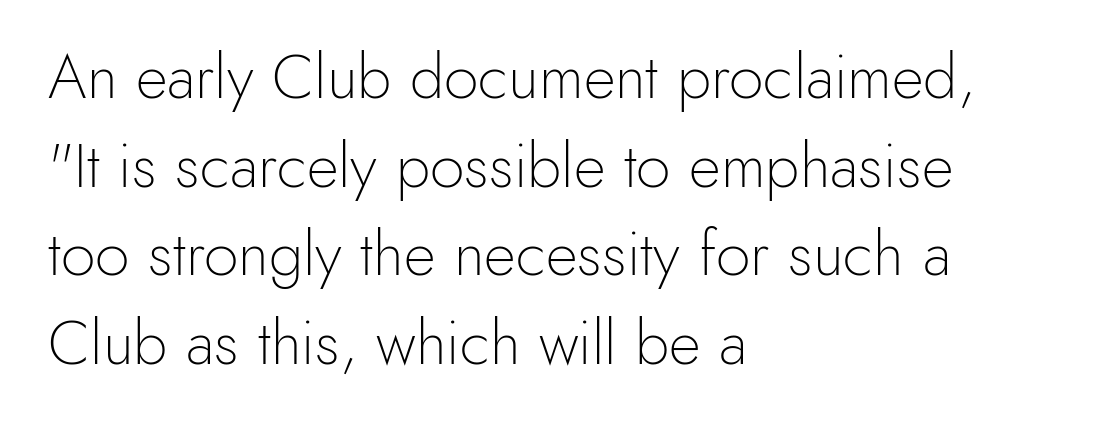
{"serif": "no", "italic": "no", "bold": "no", "weight": "light", "width": "normal", "x_height": "small", "monospaced": "no", "underline": "no", "align": "left", "line_spacing": "normal", "line_spacing_ratio": 1.43, "letter_spacing": "normal", "letter_spacing_em": 0.0, "glyph_px": 62}
